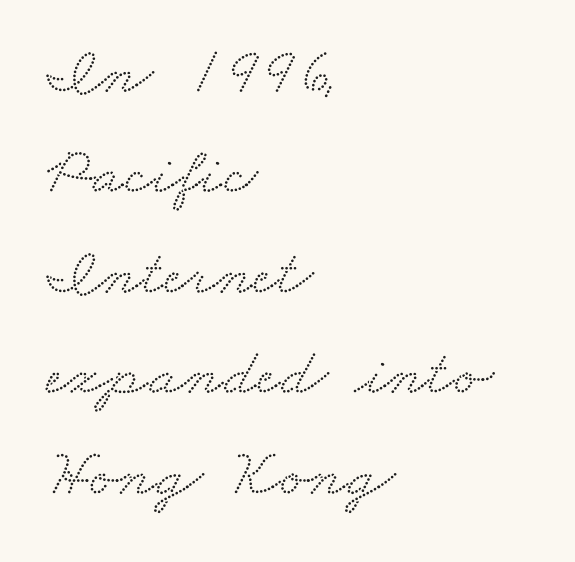
The image shows 67 px wide serif type; set left-aligned, normal line spacing (1.5x), normal letter spacing, not underlined; medium stroke contrast and a small x-height.
